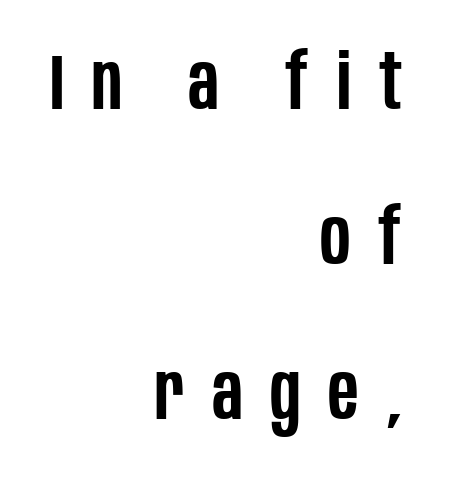
{"serif": "no", "italic": "no", "bold": "semi", "weight": "semibold", "width": "condensed", "stroke_contrast": "low", "x_height": "large", "monospaced": "no", "underline": "no", "align": "right", "line_spacing": "loose", "line_spacing_ratio": 2.01, "letter_spacing": "wide", "letter_spacing_em": 0.36, "glyph_px": 77}
